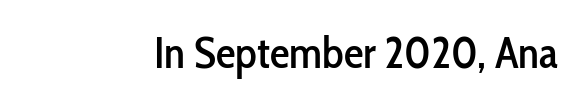
The image shows 44 px condensed sans-serif type, upright; set normal letter spacing, not underlined; low stroke contrast and a medium x-height.
